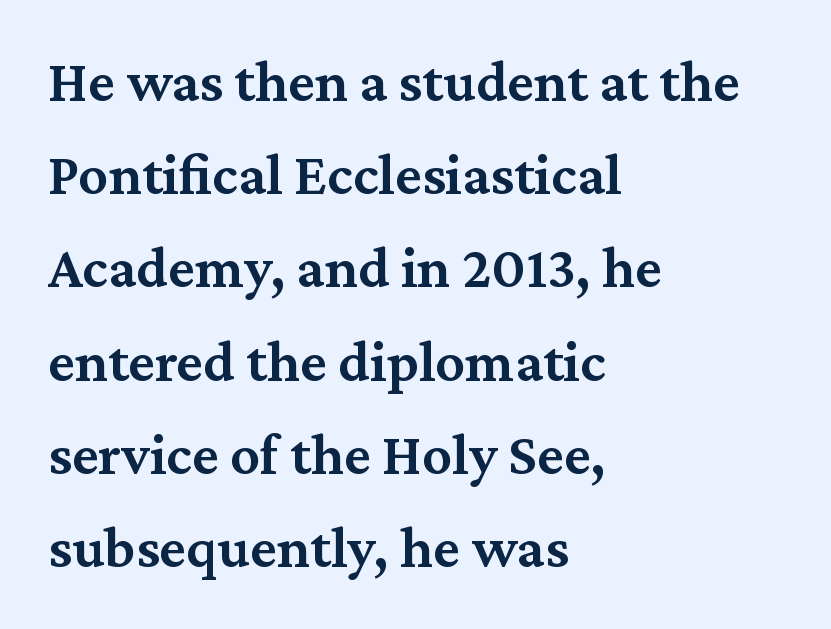
A typesetter would call this zero additional tracking. Think of a printed novel: that variable character pitch is what you see here. Vertical spacing — default. Type without underlining. Does the lettering tilt? It doesn't — this is upright. Stroke terminals: seriffed.
